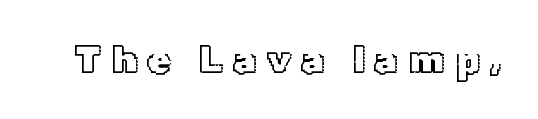
Q: Is the text italic (slanted)? A: No, it is upright.
Q: Is the text underlined? A: No.
Q: Is the spacing between letters normal or unusually wide? A: Unusually wide.
Q: Width (condensed, normal, or wide)? A: Normal.
Q: x-height? A: Medium.
Q: Monospaced? A: No.
